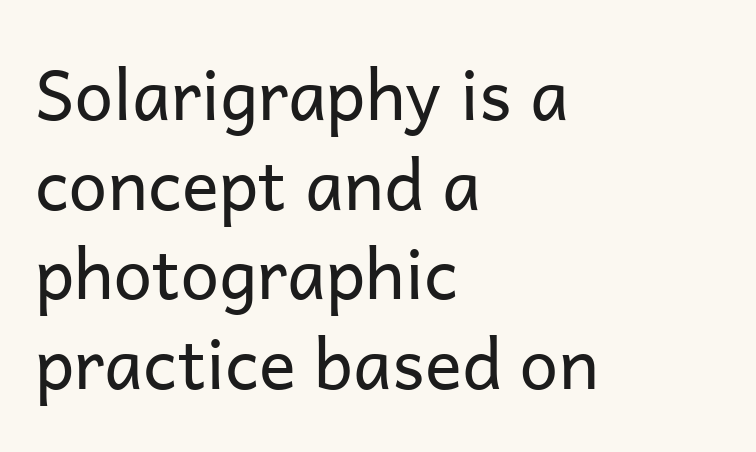
The weight tops out at a normal text grade. Spacing between characters is what you'd get straight out of the box. Each letter's strokes conclude bluntly, with no projecting serifs. The rendering uses a moderate line-height, typical for paragraphs. The lines in this sample share a left origin and differ only in where they stop. Looks like regular typesetting: each glyph gets only the width it needs.
